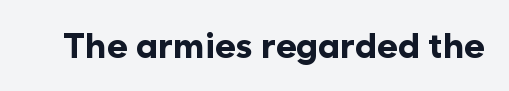
{"serif": "no", "italic": "no", "bold": "yes", "weight": "bold", "width": "normal", "stroke_contrast": "low", "x_height": "medium", "monospaced": "no", "underline": "no", "letter_spacing": "normal", "letter_spacing_em": 0.0, "glyph_px": 35}
